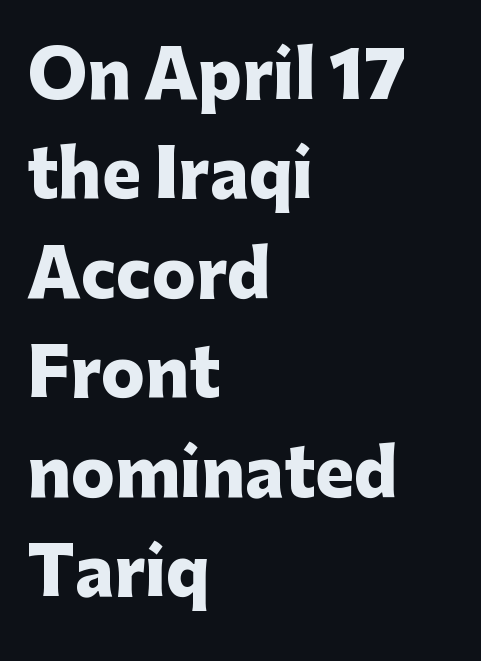
These lines are rendered in a variable-pitch font. Note: no serifs on the glyphs. Line spacing here is normal. The passage shown is not underscored anywhere.
